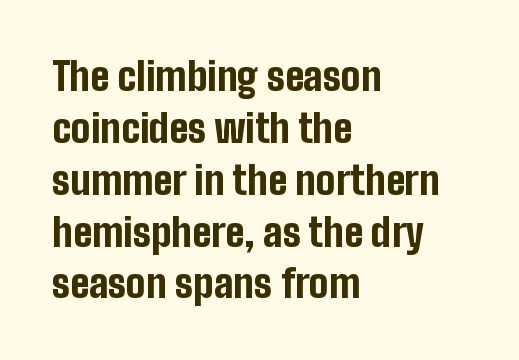
Q: Is the text bold? A: Yes.
Q: Is the text italic (slanted)? A: No, it is upright.
Q: Is the typeface a serif or a sans-serif typeface? A: Sans-serif.
Q: Is the text underlined? A: No.
Q: How is the paragraph aligned? A: Left-aligned.
Q: Is the spacing between letters normal or unusually wide? A: Normal.
Q: Is the spacing between lines tight, normal or loose? A: Normal.
Q: Width (condensed, normal, or wide)? A: Condensed.
Q: Stroke contrast? A: Low.
Q: x-height? A: Medium.
Q: Monospaced? A: No.
